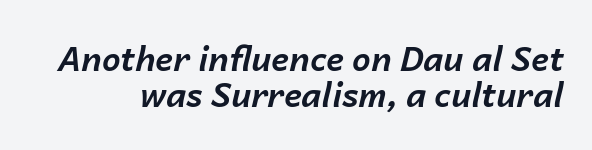
What's the leading like? Squeezed, with rows nearly overlapping. The line texture is even and compact thanks to regular tracking. The lettering tilts uniformly, giving the passage an italic look. The passage shown is typed in a proportional face where columns would drift. The characters look thick and weighty, a clear bold.
